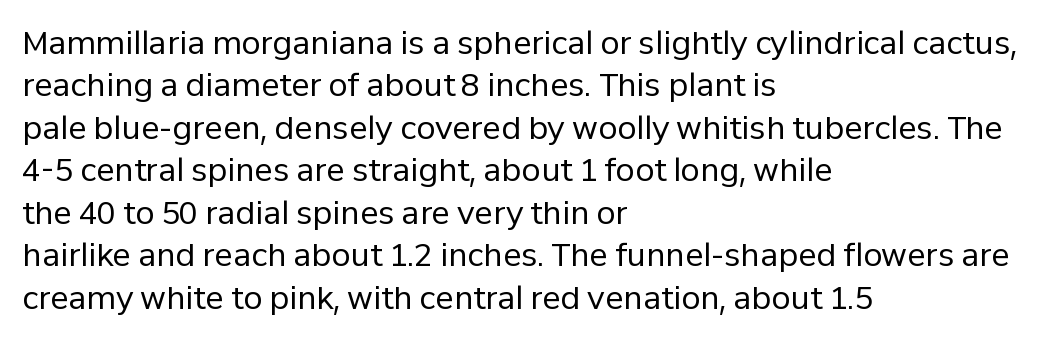
Q: Is the text bold? A: No.
Q: Is the text italic (slanted)? A: No, it is upright.
Q: Is the typeface a serif or a sans-serif typeface? A: Sans-serif.
Q: Is the text underlined? A: No.
Q: How is the paragraph aligned? A: Left-aligned.
Q: Is the spacing between letters normal or unusually wide? A: Normal.
Q: Is the spacing between lines tight, normal or loose? A: Normal.
Q: Width (condensed, normal, or wide)? A: Normal.
Q: Stroke contrast? A: Low.
Q: x-height? A: Medium.
Q: Monospaced? A: No.
